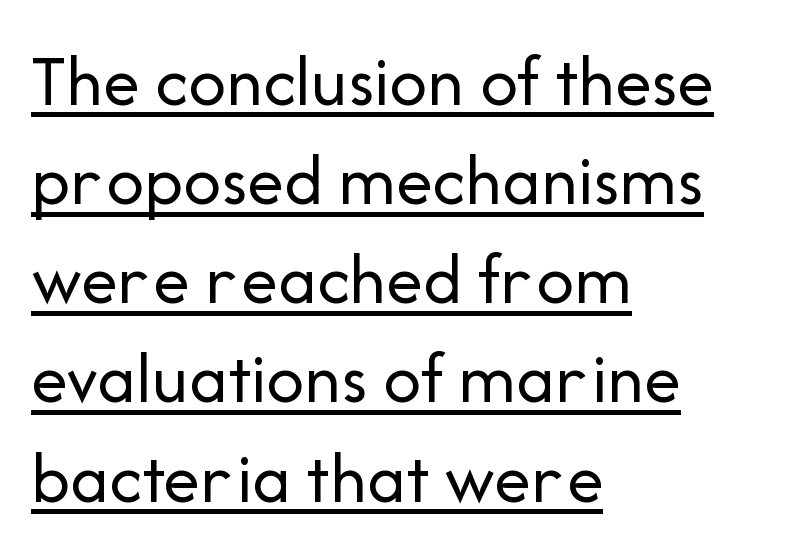
The image shows 74 px regular-weight sans-serif type, upright; set left-aligned, normal line spacing (1.34x), normal letter spacing, underlined; low stroke contrast and a medium x-height.
